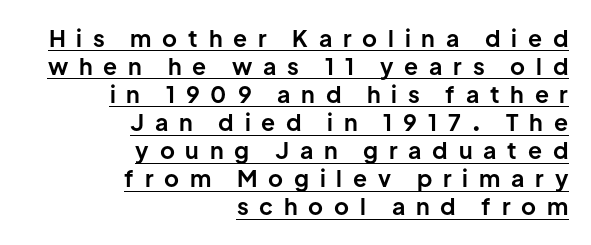
{"italic": "no", "bold": "yes", "underline": "yes", "align": "right", "line_spacing_ratio": 1.22, "letter_spacing": "wide", "letter_spacing_em": 0.47, "glyph_px": 23}
